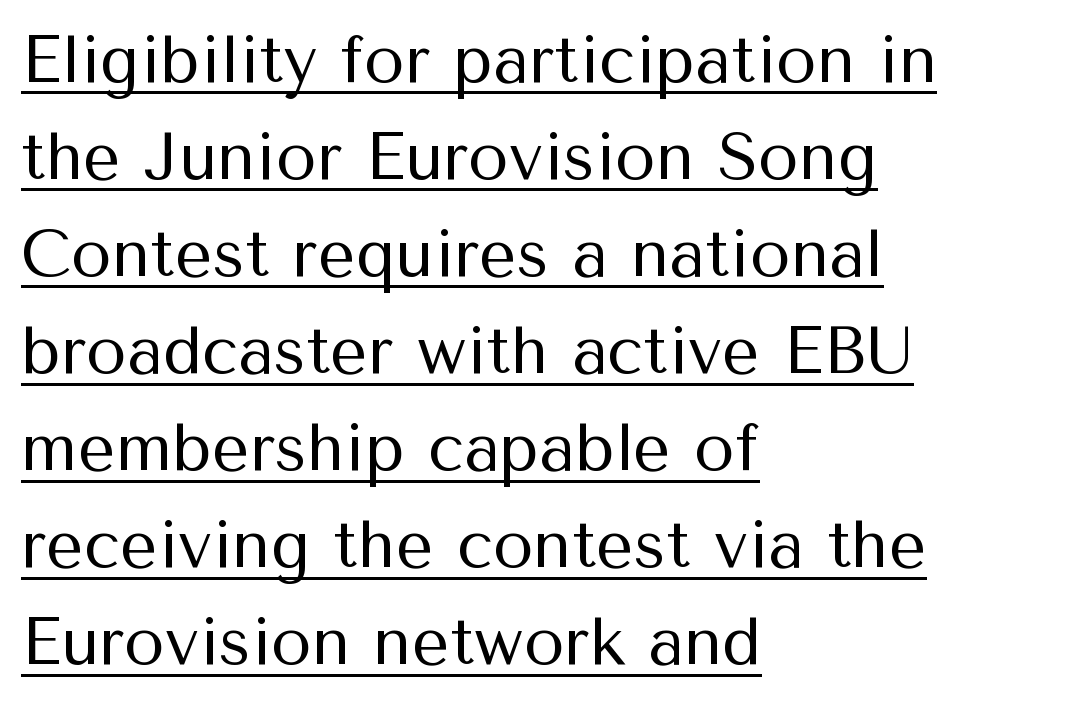
The image shows 66 px regular-weight sans-serif type, upright; set left-aligned, normal line spacing (1.47x), normal letter spacing, underlined; medium stroke contrast and a medium x-height.
